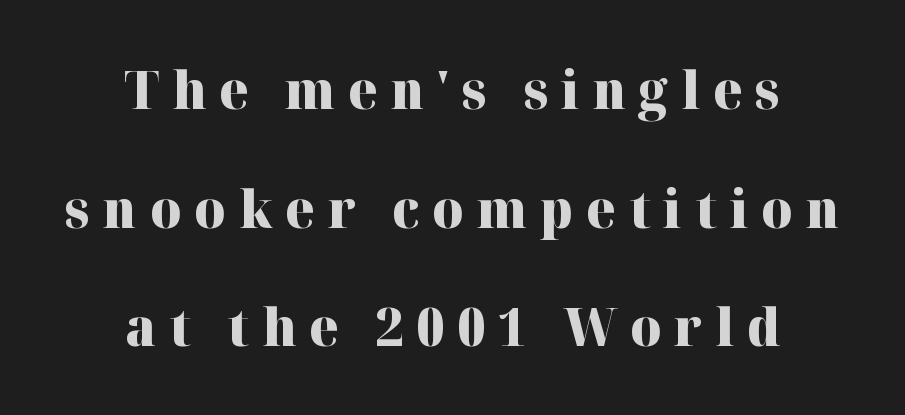
The image shows 53 px heavy serif type, upright; set centered, loose line spacing (2.24x), unusually wide letter spacing (+0.24 em), not underlined; high stroke contrast and a medium x-height.
